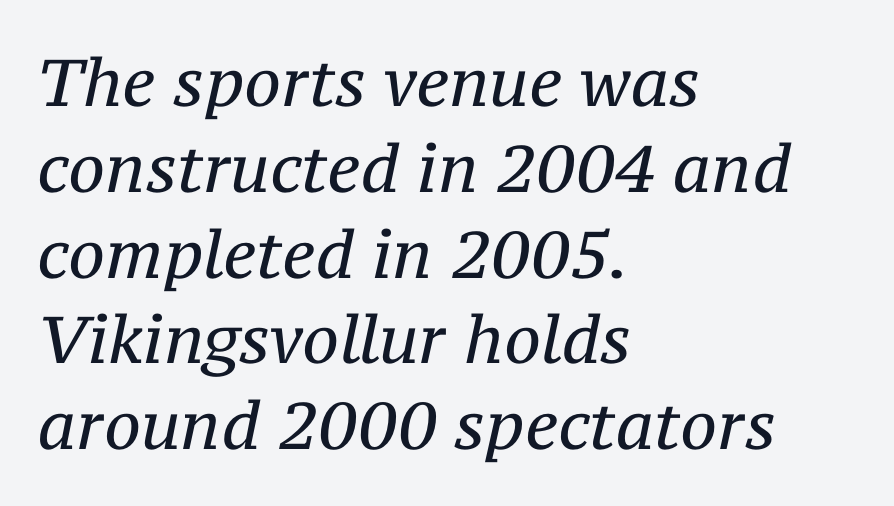
The glyphs in this specimen are seriffed. Varying glyph widths throughout — classic text-font behaviour. Descenders are the only things crossing below the line. The typography opts for an oblique posture over an upright one. Words appear dense and cohesive because spacing is normal.
